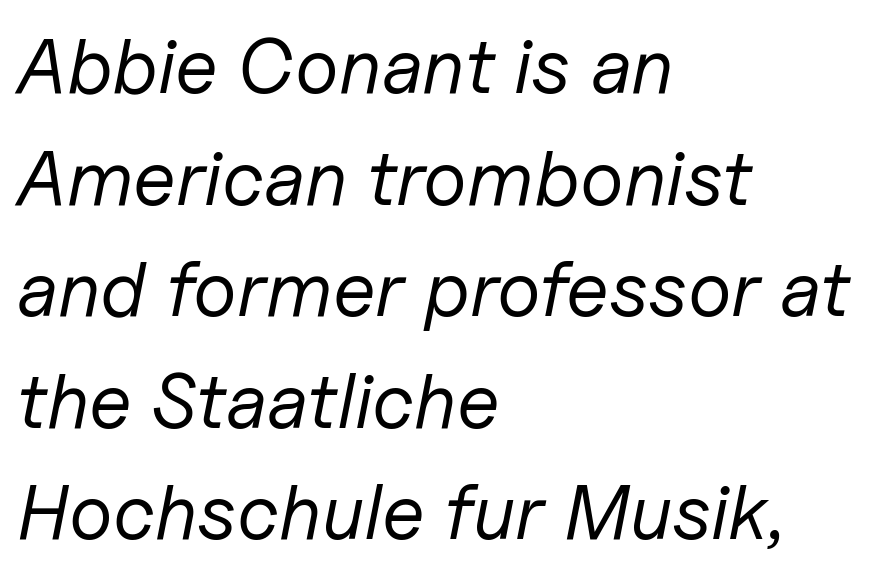
{"italic": "yes", "lean": "right", "slant_degrees": 11, "bold": "no", "weight": "regular", "width": "normal", "stroke_contrast": "low", "x_height": "medium", "monospaced": "no", "underline": "no", "align": "left", "line_spacing": "normal", "line_spacing_ratio": 1.43, "letter_spacing": "normal", "letter_spacing_em": 0.0, "glyph_px": 78}
